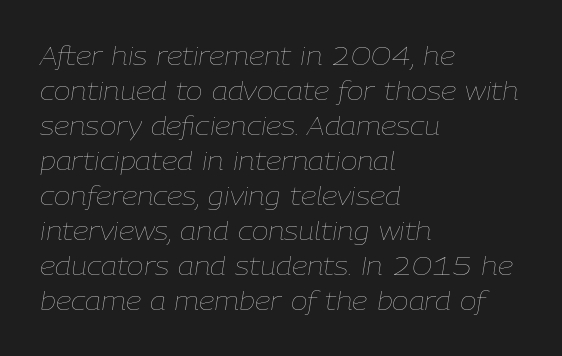
Stroke thickness stays within the range of a standard reading face or lighter. The passage shown has conventional tracking throughout. A typesetter would mark this as italic. The rendering anchors every line to the left-hand side. This block has exactly the height ordinary leading produces. This rendering features lettering with no underline.
